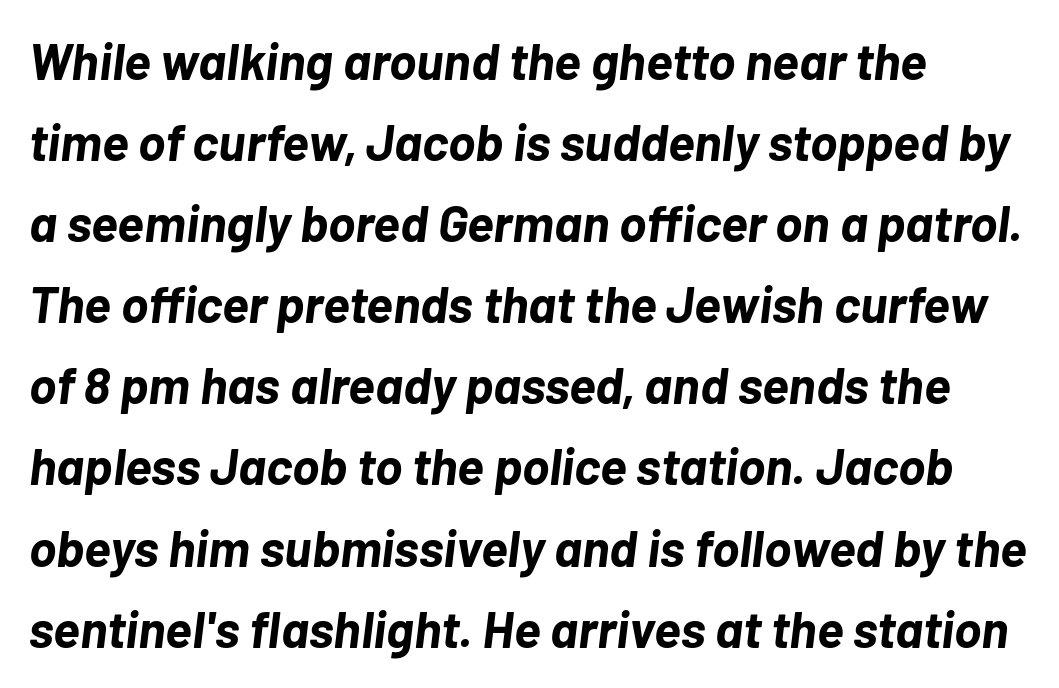
These lines are rendered in a variable-pitch font. The font is running at its bold setting. Caption: standard tracking, unaltered. A clean baseline with only descenders dipping below it. Baseline-to-baseline distance is the conventional proportion of letter height.
